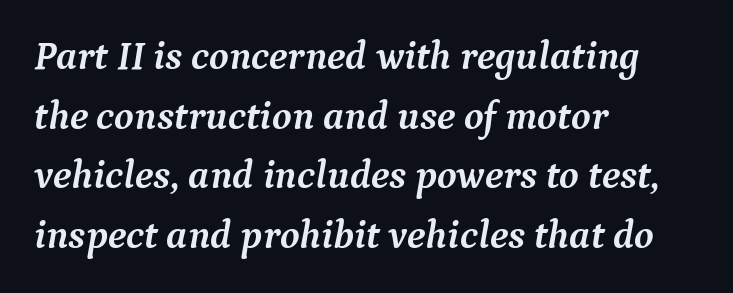
{"serif": "yes", "italic": "yes", "lean": "right", "slant_degrees": 9, "bold": "yes", "weight": "semibold", "width": "normal", "stroke_contrast": "medium", "x_height": "medium", "monospaced": "no", "underline": "no", "align": "left", "line_spacing": "normal", "line_spacing_ratio": 1.49, "letter_spacing": "normal", "letter_spacing_em": 0.0, "glyph_px": 40}
